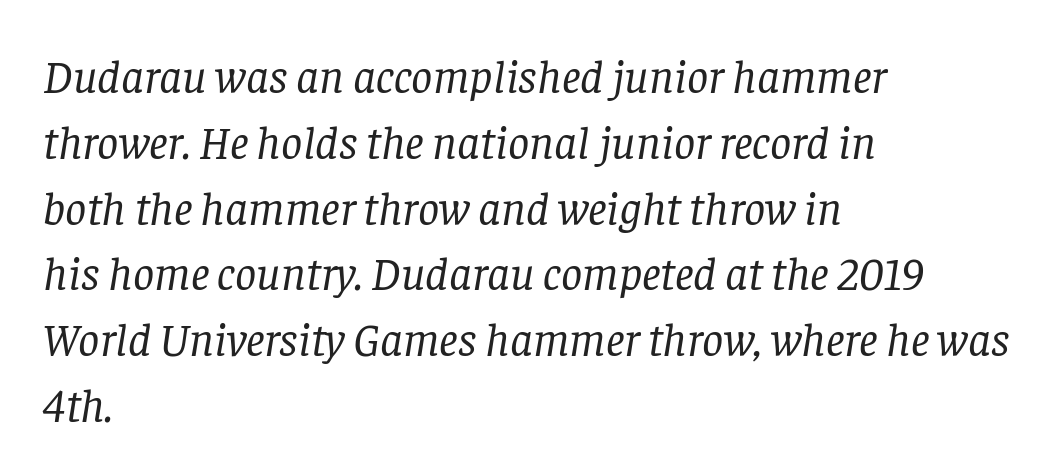
The image shows 47 px regular-weight serif type, italic (leaning right); set left-aligned, normal line spacing (1.4x), normal letter spacing, not underlined; low stroke contrast and a large x-height.
